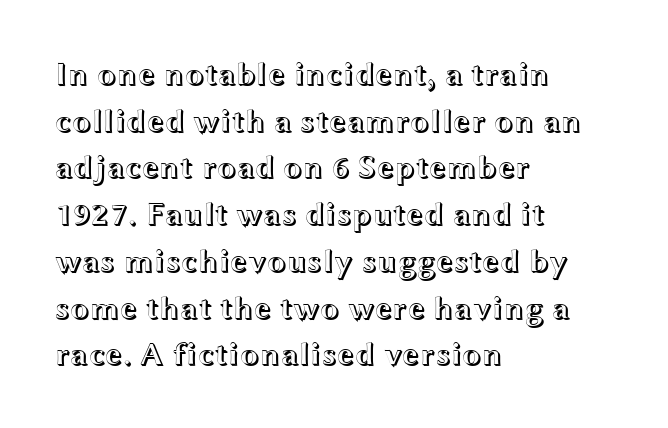
Default kerning and tracking; the words read as compact shapes. This sample keeps an unexceptional amount of space between lines. Layout note: lines flush left. The words here are not underlined. It's the straight-up-and-down kind of type. Looks like regular typesetting: each glyph gets only the width it needs.
